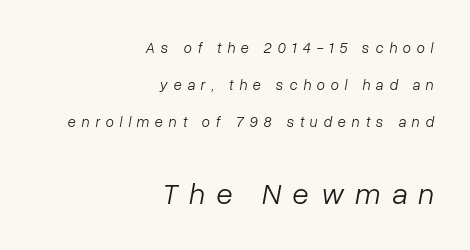
{"italic": "yes", "lean": "right", "slant_degrees": 10, "bold": "no", "weight": "light", "width": "normal", "stroke_contrast": "low", "x_height": "medium", "monospaced": "no", "underline": "no", "align": "right", "line_spacing": "loose", "line_spacing_ratio": 2.46, "letter_spacing": "wide", "letter_spacing_em": 0.39, "larger_block": "second", "size_ratio": 2.0, "glyph_px": 30}
